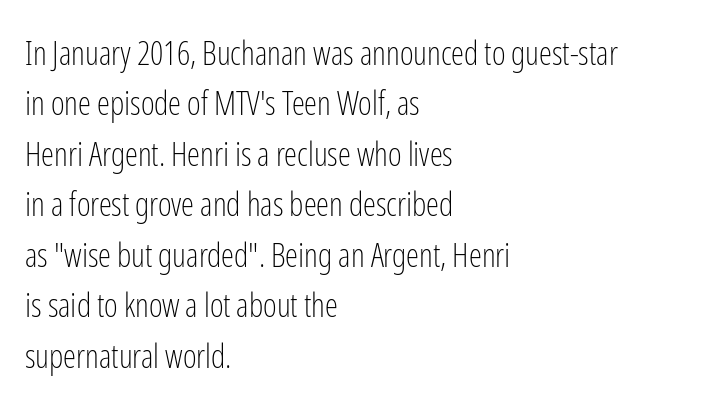
Q: Is the text bold? A: No.
Q: Is the text italic (slanted)? A: No, it is upright.
Q: Is the typeface a serif or a sans-serif typeface? A: Sans-serif.
Q: Is the text underlined? A: No.
Q: How is the paragraph aligned? A: Left-aligned.
Q: Is the spacing between letters normal or unusually wide? A: Normal.
Q: Is the spacing between lines tight, normal or loose? A: Normal.
Q: Width (condensed, normal, or wide)? A: Condensed.
Q: Stroke contrast? A: Low.
Q: x-height? A: Medium.
Q: Monospaced? A: No.
